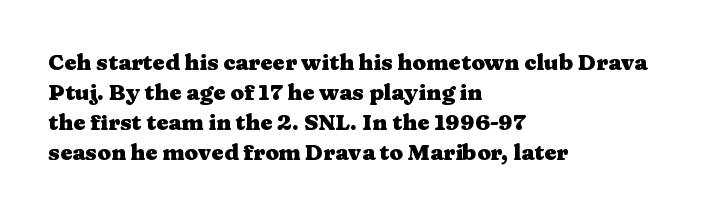
The image shows 22 px bold type, upright; set left-aligned, normal line spacing (1.37x), normal letter spacing, not underlined.
